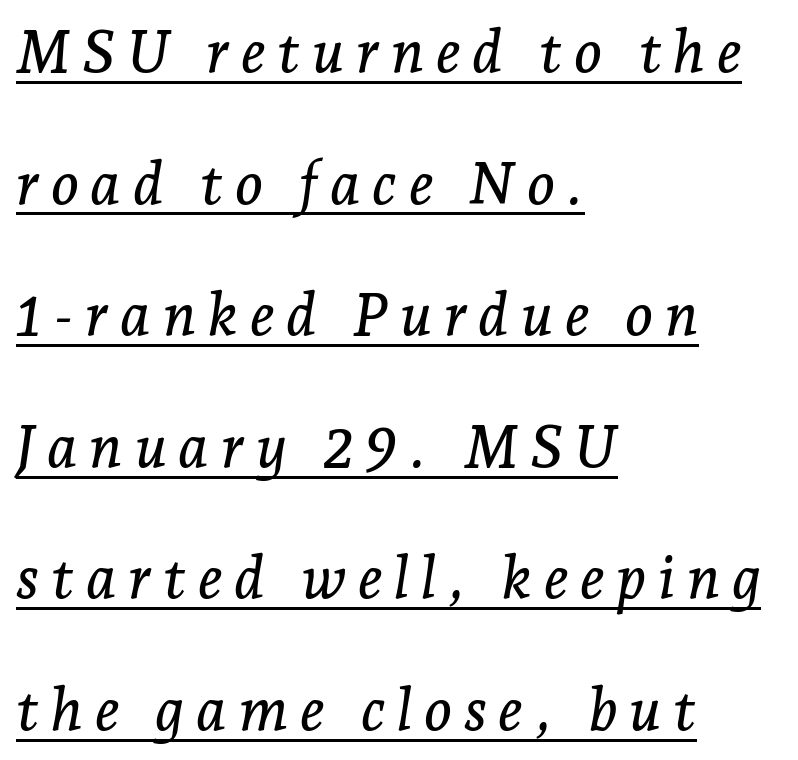
Q: Is the text italic (slanted)? A: Yes, it leans right by about 7 degrees.
Q: Is the typeface a serif or a sans-serif typeface? A: Serif.
Q: Is the text underlined? A: Yes.
Q: How is the paragraph aligned? A: Left-aligned.
Q: Is the spacing between letters normal or unusually wide? A: Unusually wide.
Q: Is the spacing between lines tight, normal or loose? A: Loose.
Q: Width (condensed, normal, or wide)? A: Normal.
Q: Stroke contrast? A: Low.
Q: x-height? A: Medium.
Q: Monospaced? A: No.
